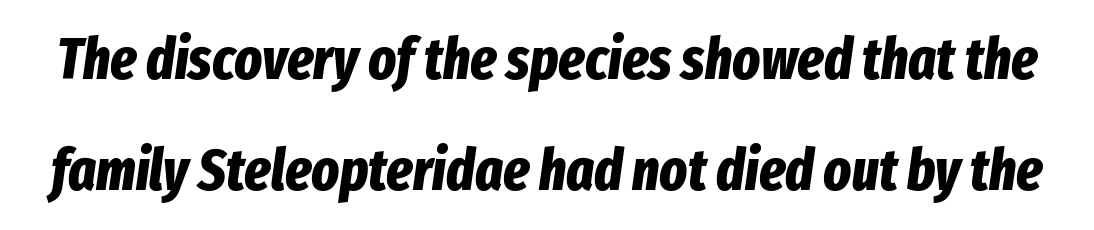
The image shows 58 px bold, condensed type, italic (leaning right); set loose line spacing (1.91x), normal letter spacing, not underlined; low stroke contrast and a medium x-height.
